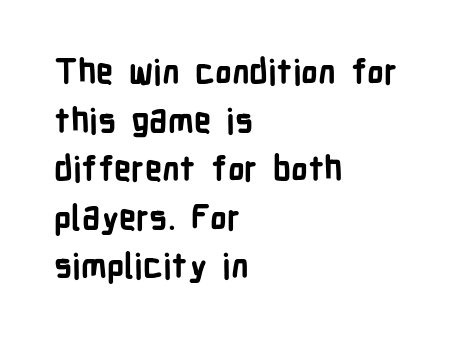
The type family on display is of the sans-serif kind. All the whitespace from short lines collects on the right. Set as a true bold cut, around the 700 mark. The passage shown is typed in a proportional face where columns would drift.
